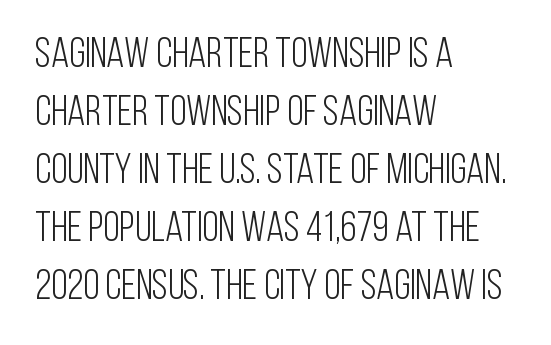
Left-aligned paragraph, ragged on the right. Characters remain perfectly vertical along every line. The space beneath each line is pristine and unruled. In terms of letterform style, serifs are entirely absent. In terms of leading, this rendering sits right in the middle.
